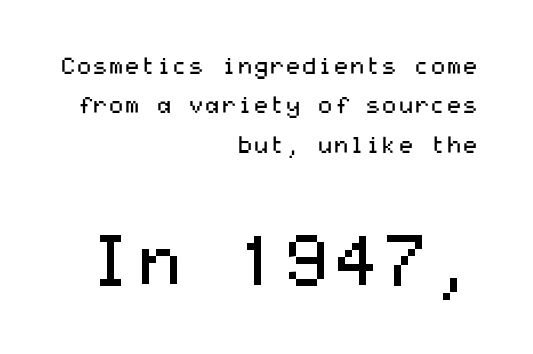
{"serif": "no", "italic": "no", "bold": "no", "weight": "regular", "width": "wide", "stroke_contrast": "medium", "x_height": "medium", "underline": "no", "align": "right", "line_spacing_ratio": 1.71, "letter_spacing": "normal", "letter_spacing_em": 0.0, "larger_block": "second", "size_ratio": 3.04, "glyph_px": 70}
